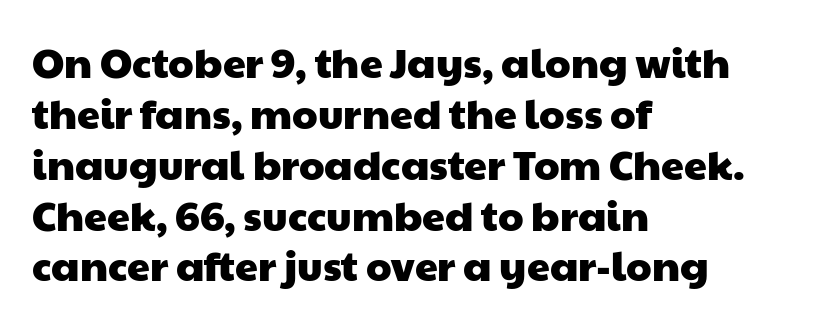
In terms of letterform style, serifs are entirely absent. The passage shown is typed in a proportional face where columns would drift. Between one letter and the next there's only the usual sliver of space. The setting favours the left margin, as ordinary paragraphs usually do. A clean baseline with only descenders dipping below it.
